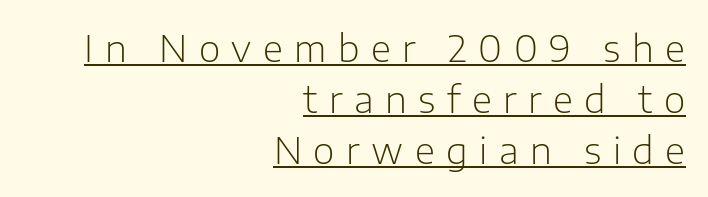
The passage shown stacks its lines at a standard gap. What stands out about the letter spacing? Its width — letters are far apart. Grotesque or geometric, the face here clearly has no serifs. A typesetter would call this proportional, since set widths differ per character. What decoration does the sample have? An underline.
